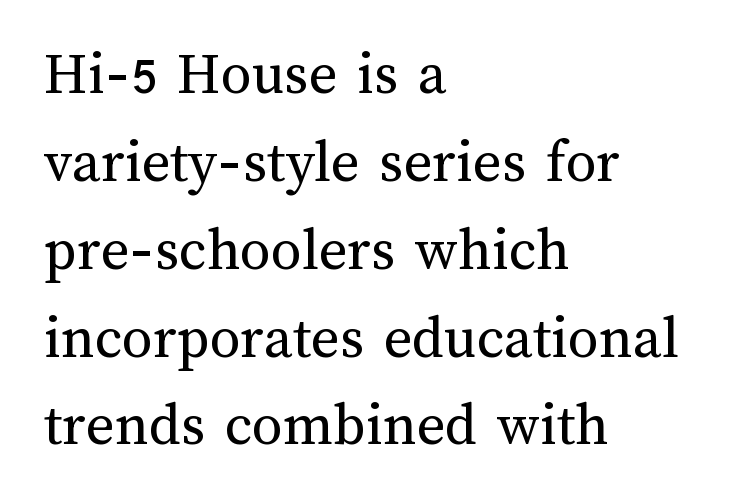
Upright lettering throughout. Each letter keeps its own natural width here, so spacing adapts to shape. Descenders are the only things crossing below the line. Is the block centered? No — it sits flush against the left margin. The letterforms sit at book weight or below. Baseline-to-baseline distance is the conventional proportion of letter height.
